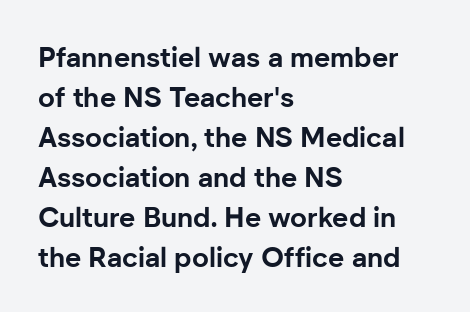
The image shows 28 px bold sans-serif type, upright; set left-aligned, normal line spacing (1.43x), normal letter spacing, not underlined; low stroke contrast and a medium x-height.
